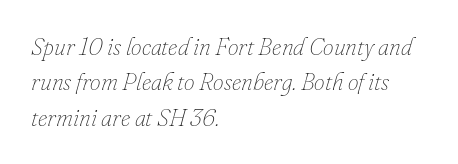
This is not heavy type; no bold has been used. This block has exactly the height ordinary leading produces. The zone under the glyphs is completely vacant. Italic: yes, the glyphs are oblique.
